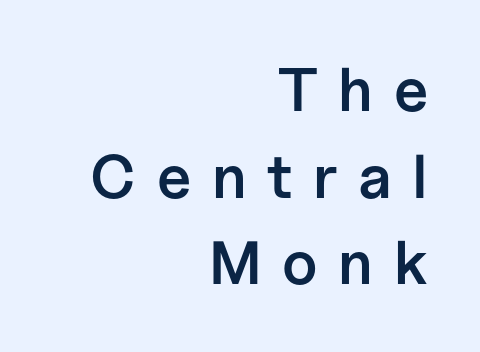
Q: Is the text bold? A: Semi-bold.
Q: Is the text italic (slanted)? A: No, it is upright.
Q: Is the typeface a serif or a sans-serif typeface? A: Sans-serif.
Q: Is the text underlined? A: No.
Q: How is the paragraph aligned? A: Right-aligned.
Q: Is the spacing between letters normal or unusually wide? A: Unusually wide.
Q: Is the spacing between lines tight, normal or loose? A: Normal.
Q: Width (condensed, normal, or wide)? A: Normal.
Q: Stroke contrast? A: Low.
Q: x-height? A: Medium.
Q: Monospaced? A: No.
